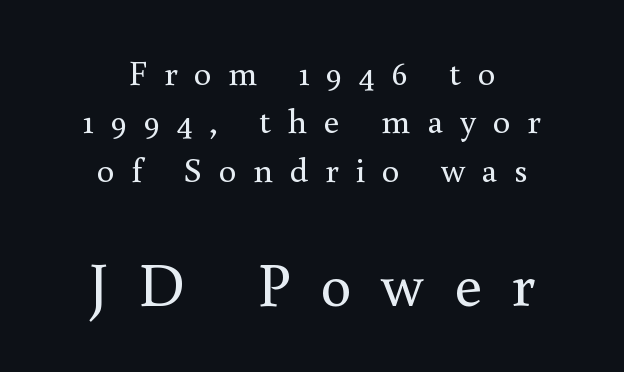
The image shows 62 px regular-weight serif type, upright; set centered, normal line spacing (1.38x), unusually wide letter spacing (+0.48 em), not underlined; the second (bottom) block is 1.77x larger; a small x-height.
